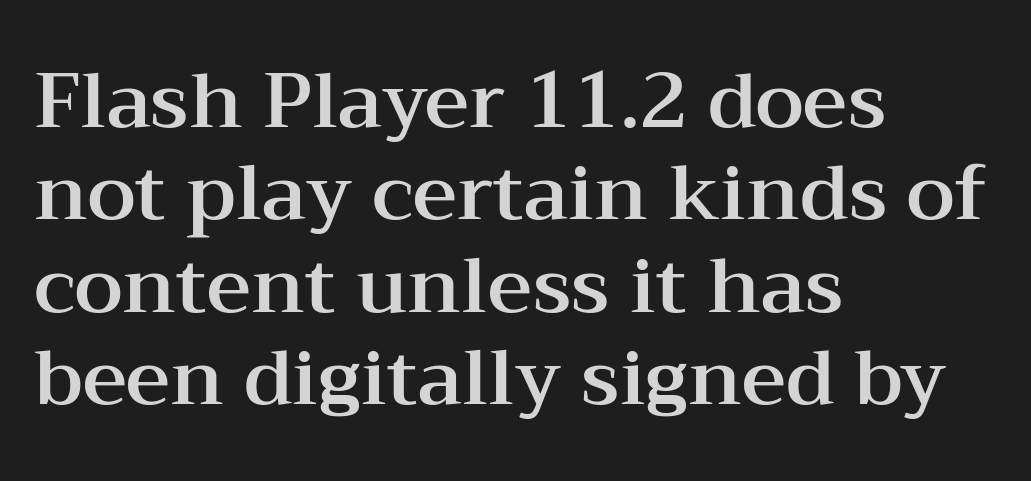
{"serif": "yes", "italic": "no", "width": "wide", "stroke_contrast": "medium", "x_height": "medium", "monospaced": "no", "underline": "no", "align": "left", "line_spacing_ratio": 1.2, "letter_spacing": "normal", "letter_spacing_em": 0.0, "glyph_px": 77}
